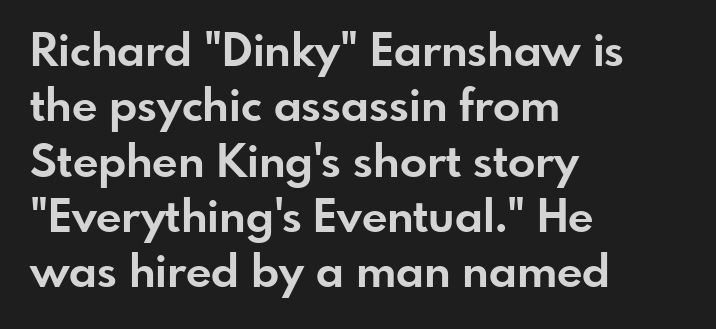
The image shows 45 px bold sans-serif type, upright; set left-aligned, line spacing 1.23x, normal letter spacing, not underlined; low stroke contrast and a small x-height.
